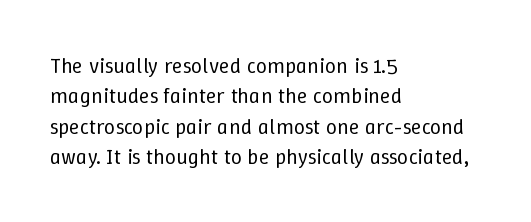
Q: Is the text bold? A: No.
Q: Is the text italic (slanted)? A: No, it is upright.
Q: Is the text underlined? A: No.
Q: How is the paragraph aligned? A: Left-aligned.
Q: Is the spacing between letters normal or unusually wide? A: Normal.
Q: Is the spacing between lines tight, normal or loose? A: Normal.
